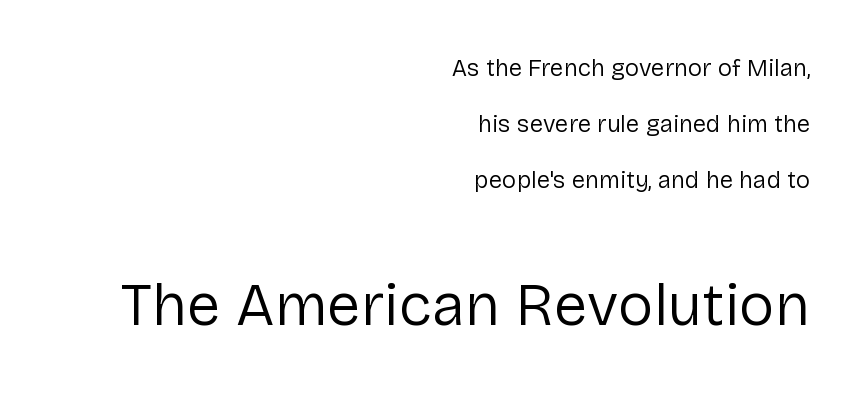
The image shows 60 px regular-weight sans-serif type, upright; set right-aligned, loose line spacing (2.34x), normal letter spacing, not underlined; the second (bottom) block is 2.5x larger; low stroke contrast and a medium x-height.
